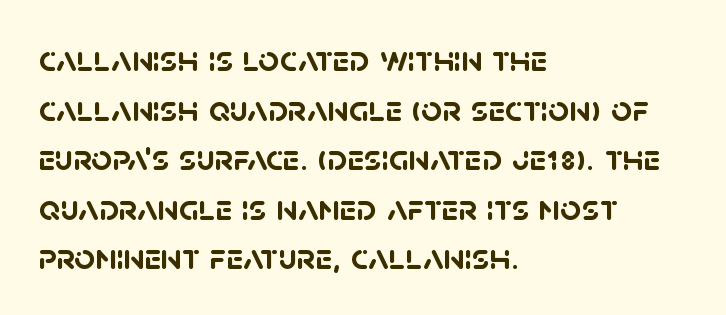
The image shows 37 px semibold sans-serif type; set left-aligned, normal line spacing (1.34x), normal letter spacing, not underlined; low stroke contrast and a large x-height.
